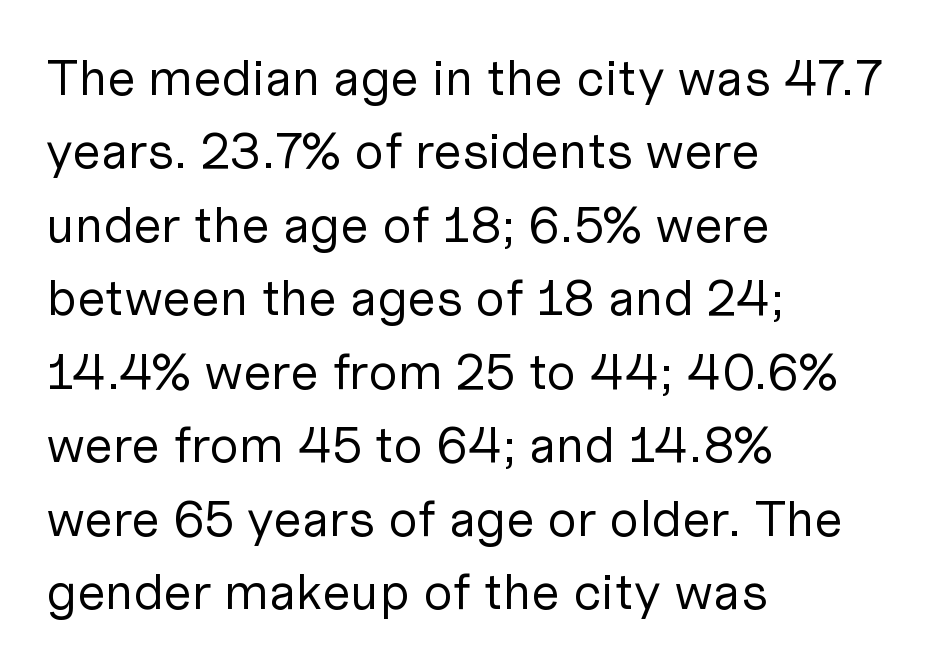
The image shows 51 px regular-weight sans-serif type, upright; set left-aligned, normal line spacing (1.44x), normal letter spacing, not underlined; low stroke contrast and a medium x-height.
